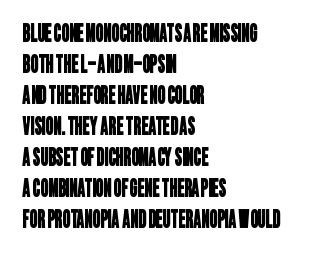
The image shows 24 px text type; set left-aligned, normal line spacing (1.29x), normal letter spacing, not underlined.
